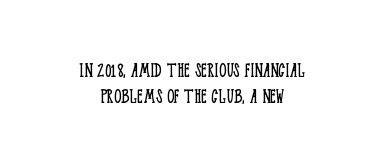
Q: Is the text bold? A: No.
Q: Is the text italic (slanted)? A: No, it is upright.
Q: Is the text underlined? A: No.
Q: How is the paragraph aligned? A: Centered.
Q: Is the spacing between letters normal or unusually wide? A: Normal.
